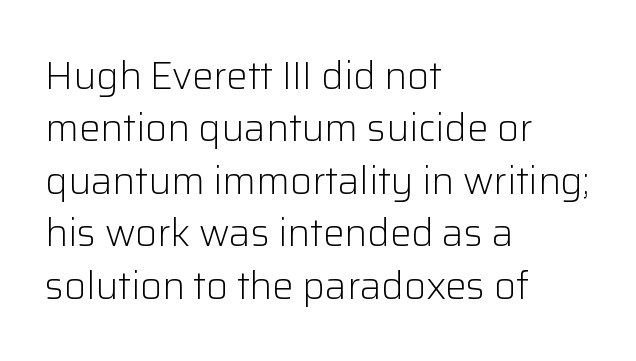
The image shows 38 px light sans-serif type, upright; set left-aligned, normal line spacing (1.38x), normal letter spacing, not underlined; low stroke contrast and a medium x-height.
